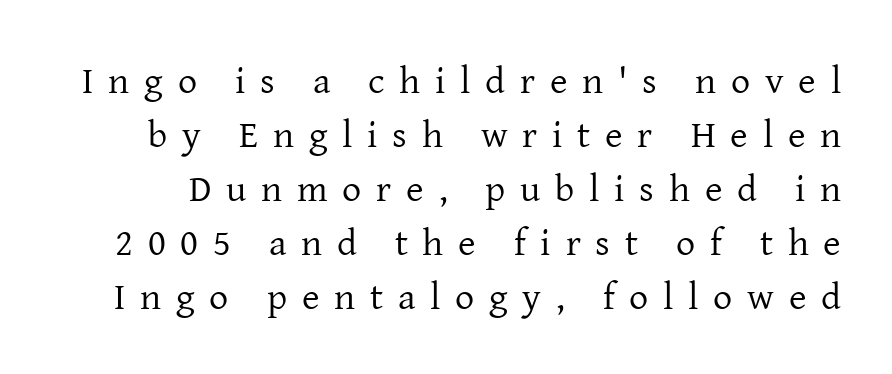
The image shows 38 px regular-weight serif type, upright; set normal line spacing (1.42x), unusually wide letter spacing (+0.39 em), not underlined; low stroke contrast and a medium x-height.
